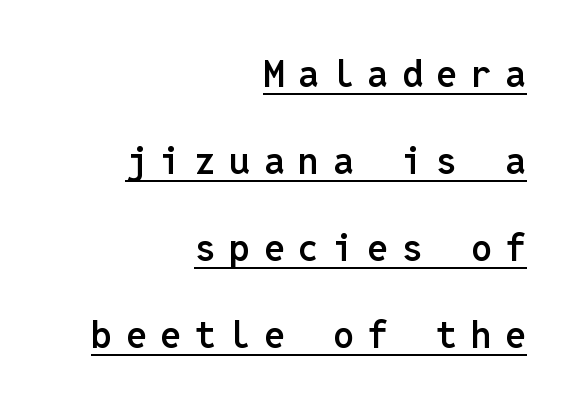
What decoration does the sample have? An underline. Horizontal bands of white between lines are thick stripes. Each line ends at the same right margin while the left side varies. Check where the strokes stop: nothing finishes them off — pure sans.
